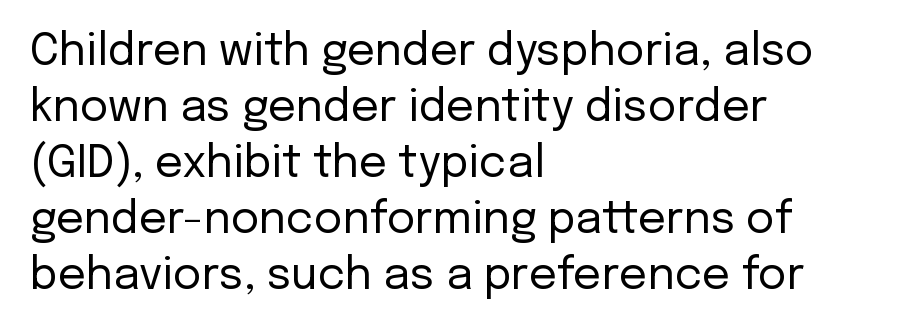
Q: Is the text bold? A: No.
Q: Is the text italic (slanted)? A: No, it is upright.
Q: Is the typeface a serif or a sans-serif typeface? A: Sans-serif.
Q: Is the text underlined? A: No.
Q: How is the paragraph aligned? A: Left-aligned.
Q: Is the spacing between letters normal or unusually wide? A: Normal.
Q: Is the spacing between lines tight, normal or loose? A: Normal.
Q: Width (condensed, normal, or wide)? A: Normal.
Q: Stroke contrast? A: Low.
Q: x-height? A: Medium.
Q: Monospaced? A: No.
